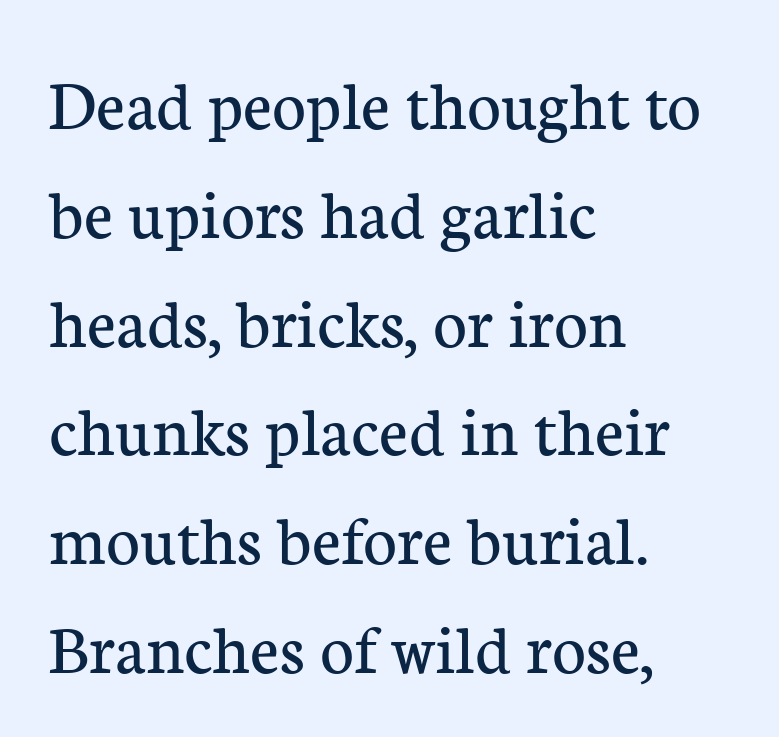
The lines are quadded left. You could not count columns in this text — the font is proportionally spaced. Each word holds together tightly as a unit, with standard inter-letter gaps. A clean baseline with only descenders dipping below it. Normally led — the rows are evenly, conventionally spaced.
